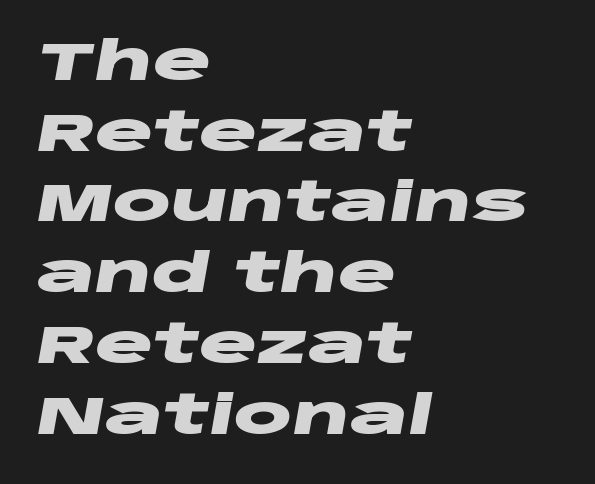
The block of text has a typical density, with ordinary space between rows. Notice how the stems are inclined rather than vertical — that's the hallmark of italics. The strip under each line holds only bare page. Each letter keeps its own natural width here, so spacing adapts to shape. Typeset ragged right — the left edge is the straight one. Is the type bold? Yes — the strokes are clearly thick and heavy.
